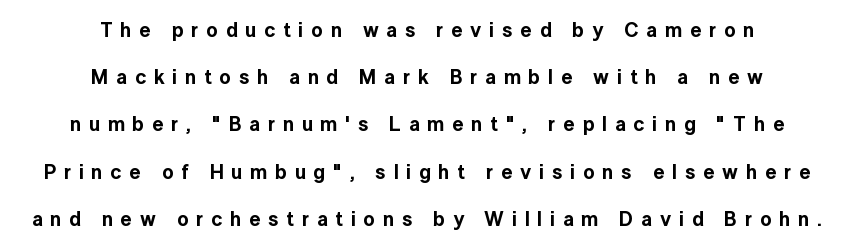
The image shows 20 px text type, upright; set centered, loose line spacing (2.36x), unusually wide letter spacing (+0.39 em), not underlined.
